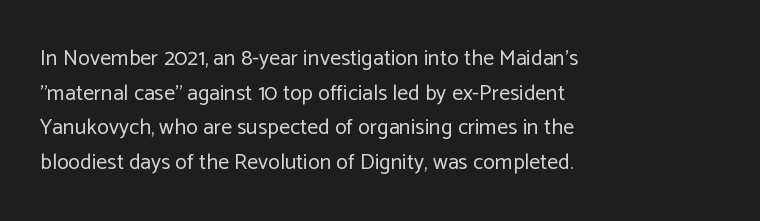
Q: Is the text bold? A: No.
Q: Is the text italic (slanted)? A: No, it is upright.
Q: Is the text underlined? A: No.
Q: How is the paragraph aligned? A: Left-aligned.
Q: Is the spacing between letters normal or unusually wide? A: Normal.
Q: Is the spacing between lines tight, normal or loose? A: Normal.
